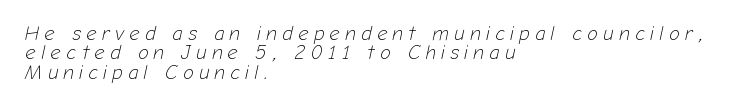
Check under the words: just untouched page. Emphasis-style slanted type is in use. A typesetter would call this heavily tracked-out type. These lines are set flush left with a ragged right edge. The block of text is dense from top to bottom, with scant space between rows.
